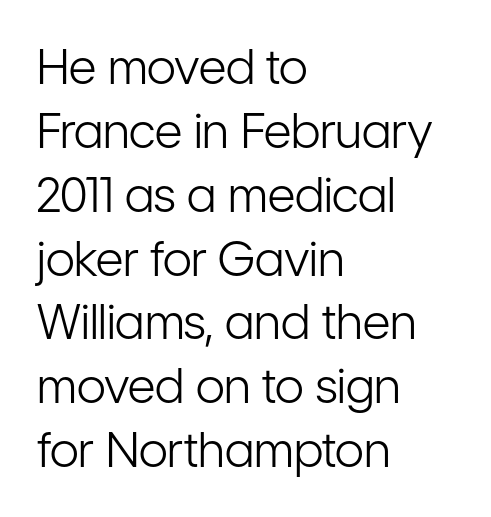
{"serif": "no", "italic": "no", "bold": "no", "weight": "light", "width": "condensed", "stroke_contrast": "low", "x_height": "medium", "monospaced": "no", "underline": "no", "align": "left", "line_spacing": "normal", "line_spacing_ratio": 1.33, "letter_spacing": "normal", "letter_spacing_em": 0.0, "glyph_px": 48}
